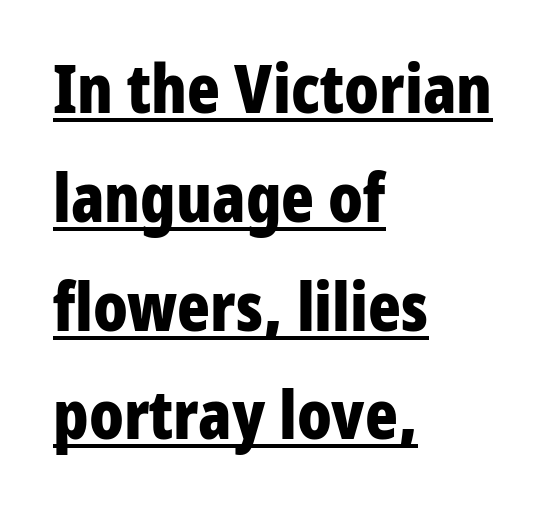
Caption: lettering with a line underneath. This is roman type, the default non-slanted kind. Every letter is thick-stroked: bold, no question. Students, note that the glyphs here touch the page at normal intervals.
